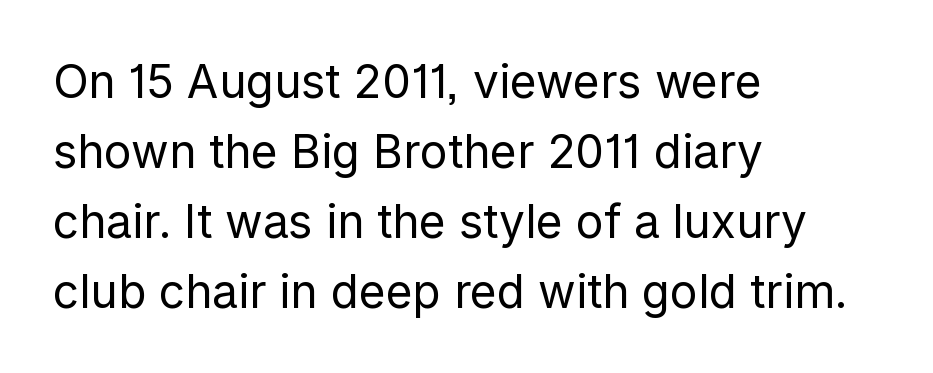
{"serif": "no", "italic": "no", "bold": "no", "weight": "regular", "width": "normal", "stroke_contrast": "low", "x_height": "medium", "monospaced": "no", "underline": "no", "align": "left", "line_spacing": "normal", "line_spacing_ratio": 1.52, "letter_spacing": "normal", "letter_spacing_em": 0.0, "glyph_px": 46}
